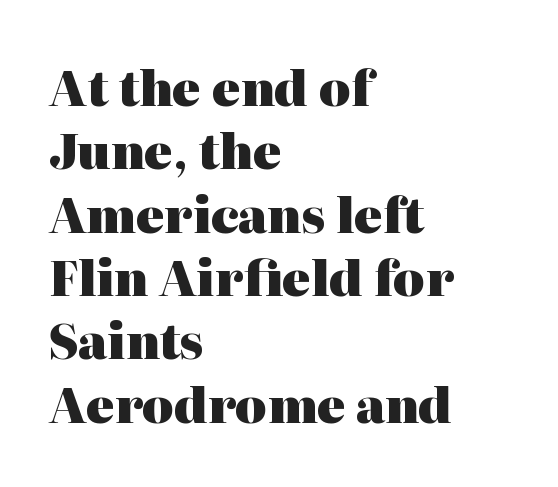
{"serif": "yes", "italic": "no", "bold": "yes", "weight": "heavy", "width": "normal", "stroke_contrast": "high", "x_height": "medium", "monospaced": "no", "underline": "no", "align": "left", "line_spacing": "normal", "line_spacing_ratio": 1.32, "letter_spacing": "normal", "letter_spacing_em": 0.0, "glyph_px": 48}
